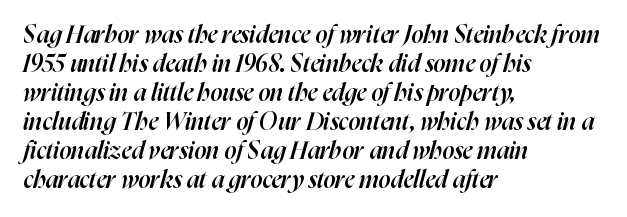
Q: Is the text bold? A: Semi-bold.
Q: Is the text italic (slanted)? A: Yes, it leans right by about 16 degrees.
Q: Is the text underlined? A: No.
Q: How is the paragraph aligned? A: Left-aligned.
Q: Is the spacing between letters normal or unusually wide? A: Normal.
